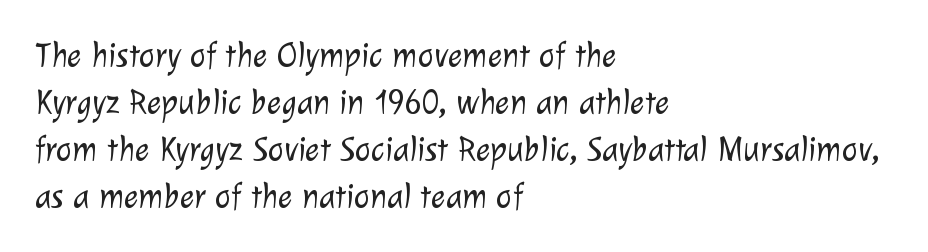
{"serif": "no", "bold": "no", "weight": "light", "width": "normal", "stroke_contrast": "low", "x_height": "medium", "monospaced": "no", "underline": "no", "align": "left", "line_spacing": "normal", "line_spacing_ratio": 1.38, "letter_spacing": "normal", "letter_spacing_em": 0.0, "glyph_px": 34}
